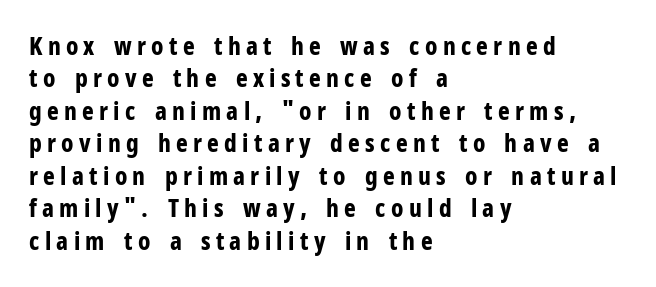
{"italic": "no", "bold": "yes", "underline": "no", "align": "left", "line_spacing": "normal", "line_spacing_ratio": 1.3, "letter_spacing": "wide", "letter_spacing_em": 0.21, "glyph_px": 25}
